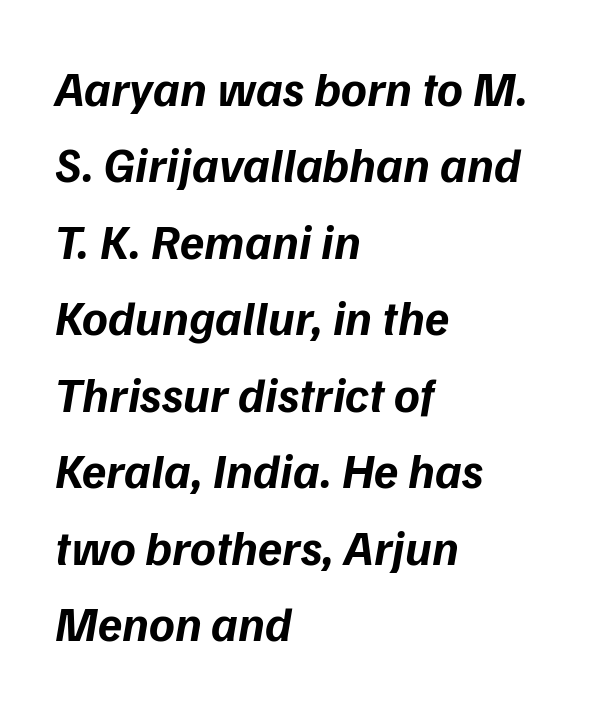
Plain, unruled lines of type. Proportional: the letters do not fall into vertical columns. Each word holds together tightly as a unit, with standard inter-letter gaps. The letters carry no serifs — their stems end cleanly without finishing strokes. Heft: maximum for text — a bold. The typesetter chose a ragged-right arrangement here.
